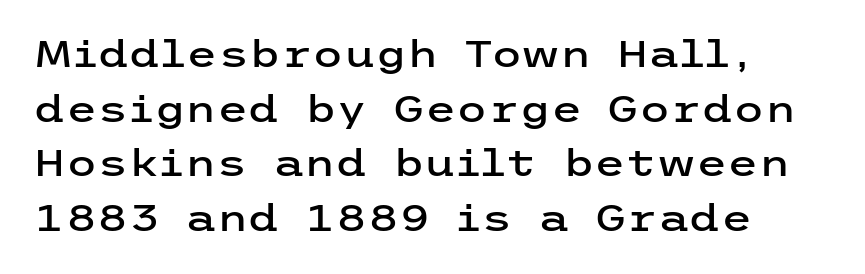
The image shows 36 px wide sans-serif type, upright; set normal line spacing (1.52x), normal letter spacing, not underlined; low stroke contrast and a medium x-height.
